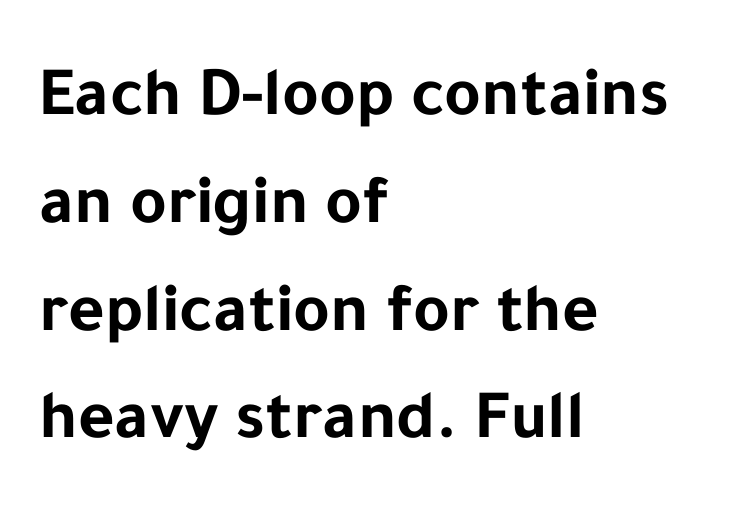
{"serif": "no", "italic": "no", "bold": "yes", "weight": "bold", "width": "normal", "stroke_contrast": "low", "x_height": "medium", "monospaced": "no", "underline": "no", "align": "left", "line_spacing": "normal", "line_spacing_ratio": 1.54, "letter_spacing": "normal", "letter_spacing_em": 0.0, "glyph_px": 70}
